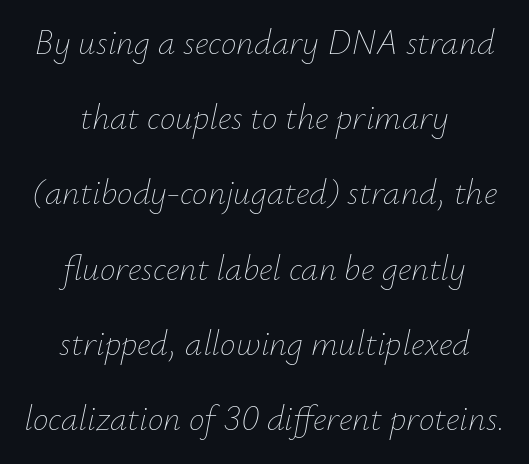
The image shows 35 px thin type, italic (leaning right); set centered, loose line spacing (2.15x), normal letter spacing, not underlined; low stroke contrast and a small x-height.
